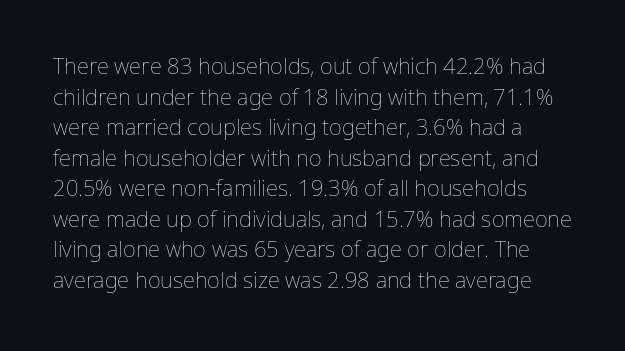
Characters remain perfectly vertical along every line. Is the type heavy? It reads as light-to-regular instead. Descender tails drop into unmarked territory. Evenly set lines give the paragraph a standard silhouette.
